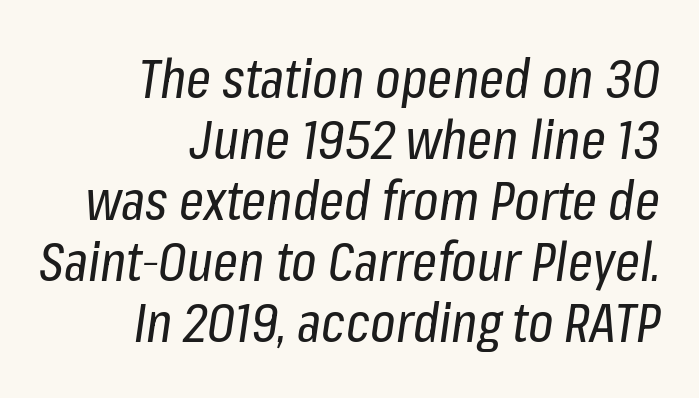
{"italic": "yes", "lean": "right", "slant_degrees": 8, "bold": "no", "weight": "regular", "width": "condensed", "stroke_contrast": "low", "x_height": "medium", "monospaced": "no", "underline": "no", "align": "right", "line_spacing": "tight", "line_spacing_ratio": 1.11, "letter_spacing": "normal", "letter_spacing_em": 0.0, "glyph_px": 55}
